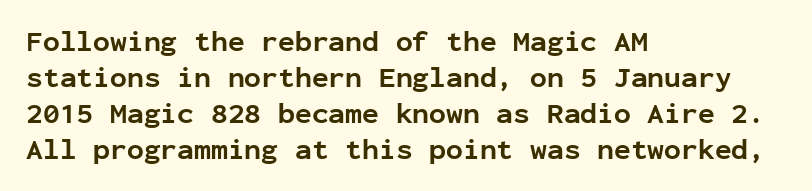
{"serif": "no", "italic": "no", "bold": "yes", "weight": "bold", "width": "normal", "stroke_contrast": "low", "x_height": "medium", "monospaced": "yes", "underline": "no", "align": "left", "line_spacing": "normal", "line_spacing_ratio": 1.28, "letter_spacing": "normal", "letter_spacing_em": 0.0, "glyph_px": 28}
